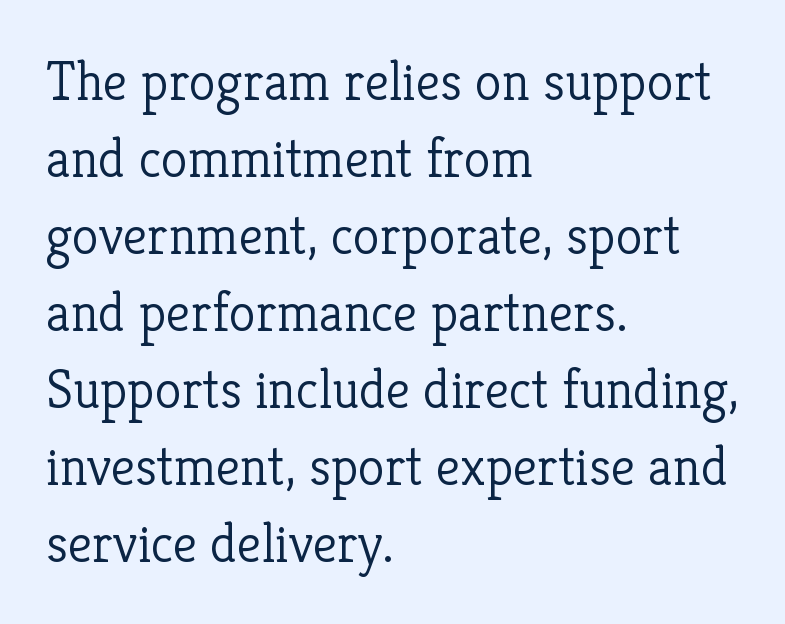
Reading down the column, the eye jumps a familiar distance to each next line. The strokes carry an ordinary text weight at most. Left-aligned paragraph, ragged on the right. Proportional: the letters do not fall into vertical columns. Every character sits straight up, as roman type does.
